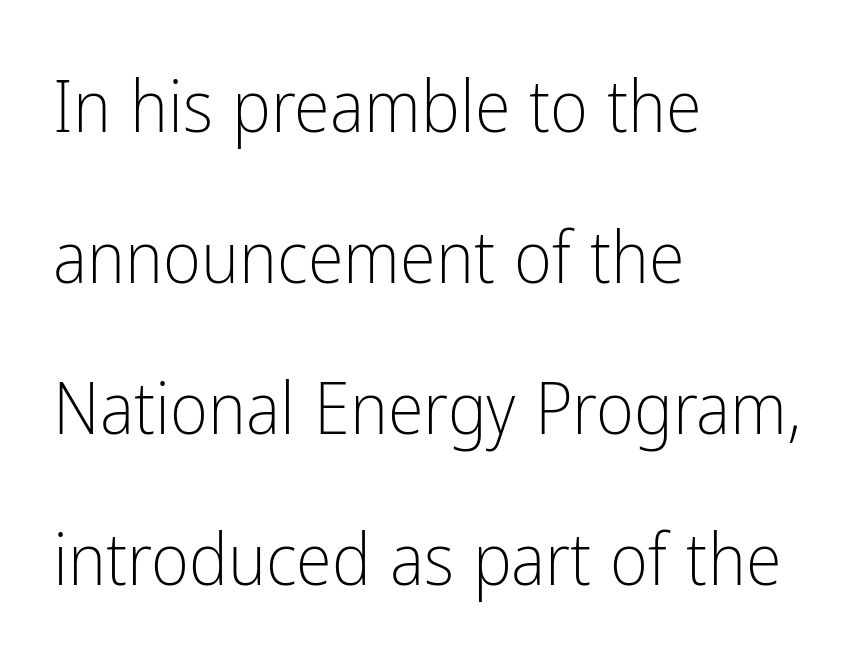
The image shows 73 px light, condensed sans-serif type, upright; set left-aligned, loose line spacing (2.07x), normal letter spacing, not underlined; low stroke contrast and a medium x-height.
